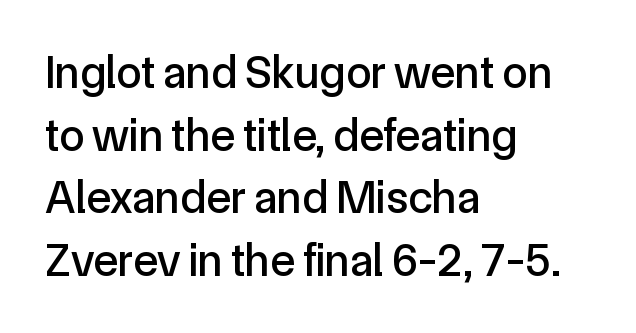
{"serif": "no", "italic": "no", "width": "normal", "x_height": "medium", "monospaced": "no", "underline": "no", "align": "left", "line_spacing": "normal", "line_spacing_ratio": 1.36, "letter_spacing": "normal", "letter_spacing_em": 0.0, "glyph_px": 46}
